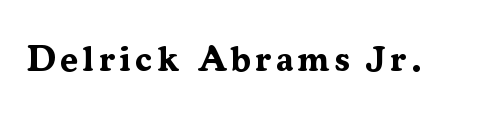
Q: Is the text bold? A: Yes.
Q: Is the text italic (slanted)? A: No, it is upright.
Q: Is the typeface a serif or a sans-serif typeface? A: Serif.
Q: Is the text underlined? A: No.
Q: Width (condensed, normal, or wide)? A: Normal.
Q: Stroke contrast? A: Medium.
Q: x-height? A: Medium.
Q: Monospaced? A: No.
